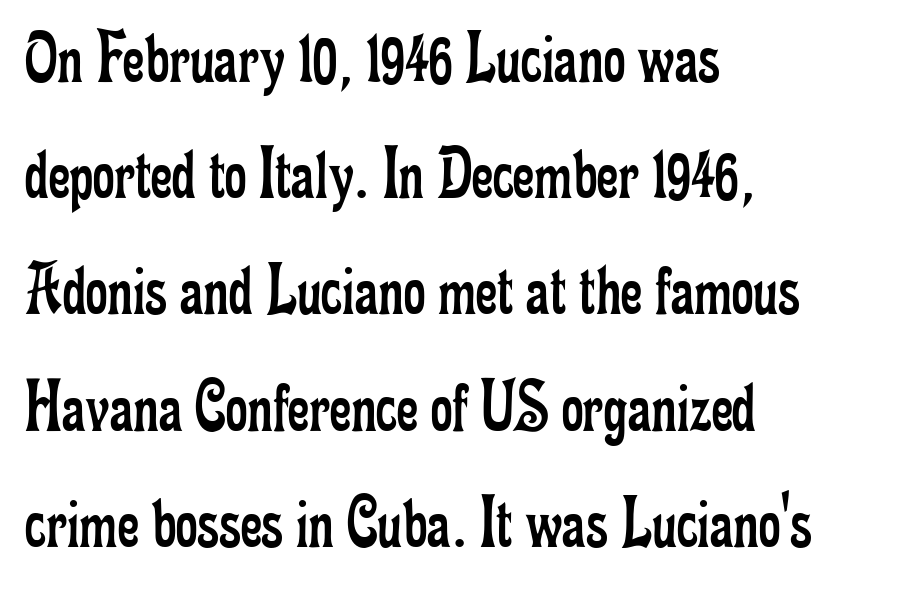
How would I describe the line gaps? Plain and ordinary. Words float on clear page, feet unadorned. There is no visible air inserted between adjacent glyphs. If you drew a line through each stem, it would be perfectly vertical. The passage shown is typed in a proportional face where columns would drift.
